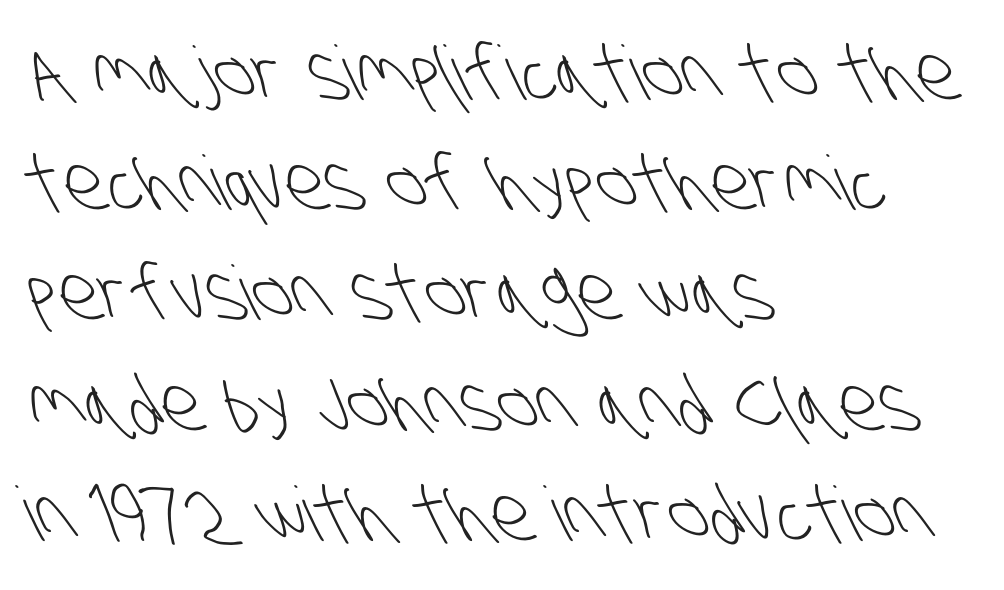
Q: Is the text bold? A: No.
Q: Is the typeface a serif or a sans-serif typeface? A: Sans-serif.
Q: Is the text underlined? A: No.
Q: How is the paragraph aligned? A: Left-aligned.
Q: Is the spacing between letters normal or unusually wide? A: Normal.
Q: Is the spacing between lines tight, normal or loose? A: Normal.
Q: Width (condensed, normal, or wide)? A: Condensed.
Q: Stroke contrast? A: Low.
Q: x-height? A: Large.
Q: Monospaced? A: No.
